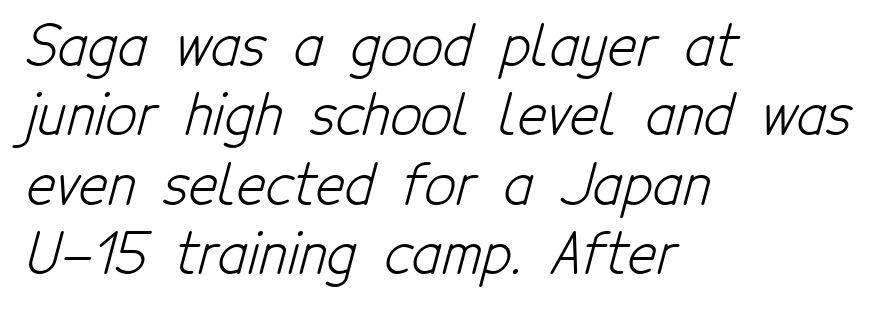
Nothing unusual about the tracking: characters are spaced as the font intends. Do the characters align in a grid? No, the font is proportional. Type style note: lacks serifs. Check under the words: just untouched page.
